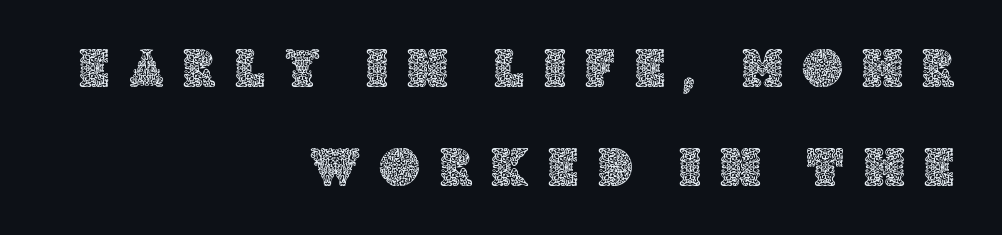
Q: Is the text italic (slanted)? A: No, it is upright.
Q: Is the text underlined? A: No.
Q: How is the paragraph aligned? A: Right-aligned.
Q: Is the spacing between letters normal or unusually wide? A: Unusually wide.
Q: Width (condensed, normal, or wide)? A: Normal.
Q: x-height? A: Large.
Q: Monospaced? A: No.
